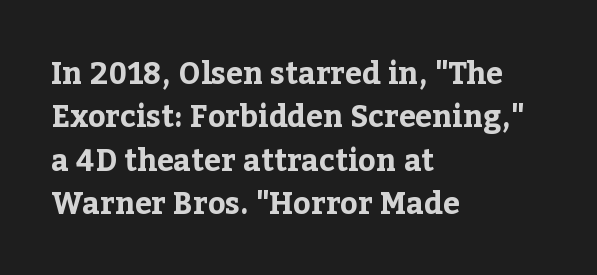
{"serif": "yes", "italic": "no", "bold": "yes", "weight": "bold", "width": "normal", "stroke_contrast": "low", "x_height": "medium", "monospaced": "no", "underline": "no", "align": "left", "line_spacing": "normal", "line_spacing_ratio": 1.45, "letter_spacing": "normal", "letter_spacing_em": 0.0, "glyph_px": 30}
